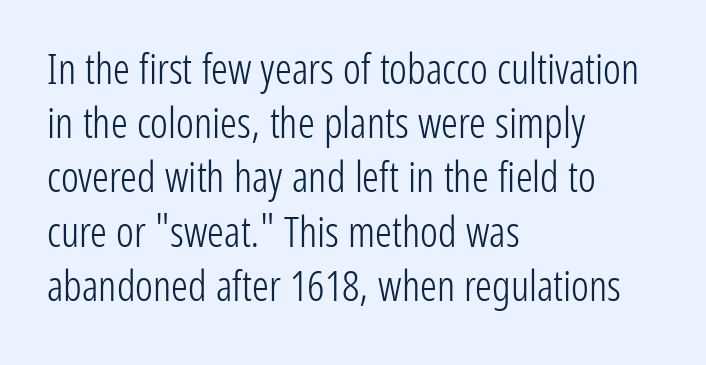
This sample uses plain, unmodified letter spacing. In CSS terms this would be text-align: left. A normal amount of white space separates one row of letters from the next. The face used here is proportionally spaced, like ordinary book or web type. Is the type heavy? It reads as light-to-regular instead. Every character sits straight up, as roman type does.
